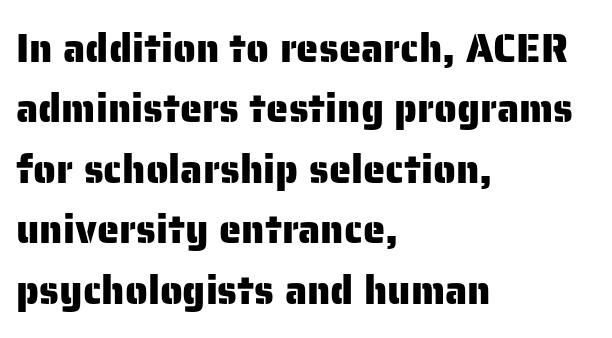
Is the block centered? No — it sits flush against the left margin. Has an underline been added? It has not. Students, observe: this is what conventionally led text looks like. Proportional: the letters do not fall into vertical columns. No italicization has been applied; the sample stays upright.
